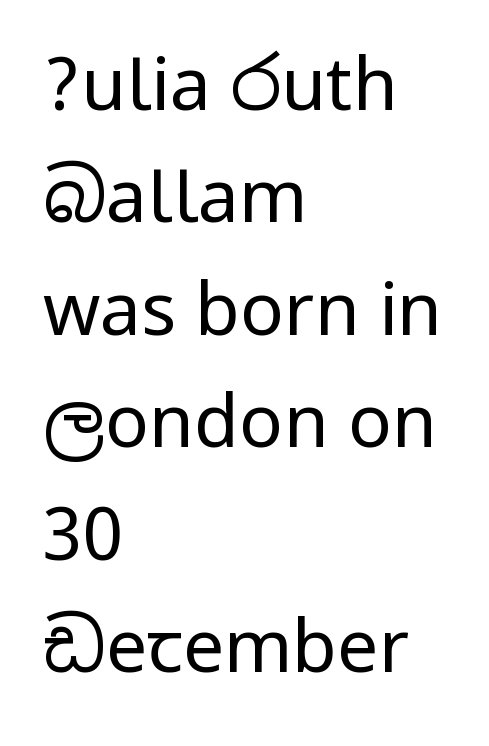
The image shows 73 px regular-weight, condensed sans-serif type, upright; set left-aligned, normal line spacing (1.54x), normal letter spacing, not underlined; low stroke contrast.
